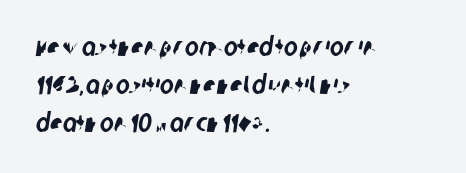
The image shows 26 px text type; set left-aligned, normal line spacing (1.46x), normal letter spacing, not underlined.
